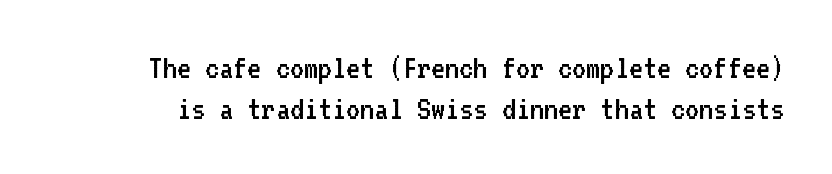
Q: Is the text bold? A: No.
Q: Is the text italic (slanted)? A: No, it is upright.
Q: Is the typeface a serif or a sans-serif typeface? A: Sans-serif.
Q: Is the text underlined? A: No.
Q: Is the spacing between letters normal or unusually wide? A: Normal.
Q: Width (condensed, normal, or wide)? A: Normal.
Q: Stroke contrast? A: Low.
Q: x-height? A: Medium.
Q: Monospaced? A: Yes.
